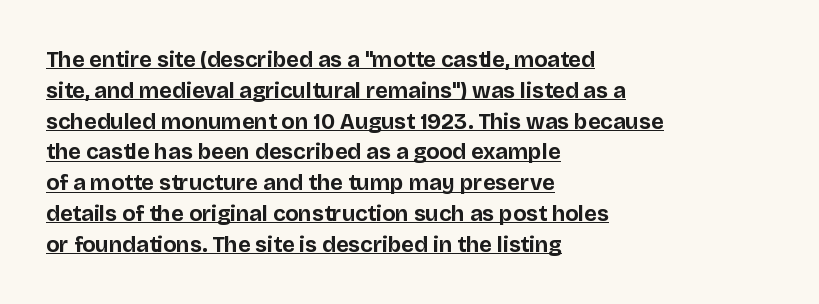
Q: Is the text bold? A: Yes.
Q: Is the text italic (slanted)? A: No, it is upright.
Q: Is the text underlined? A: Yes.
Q: How is the paragraph aligned? A: Left-aligned.
Q: Is the spacing between letters normal or unusually wide? A: Normal.
Q: Is the spacing between lines tight, normal or loose? A: Normal.
